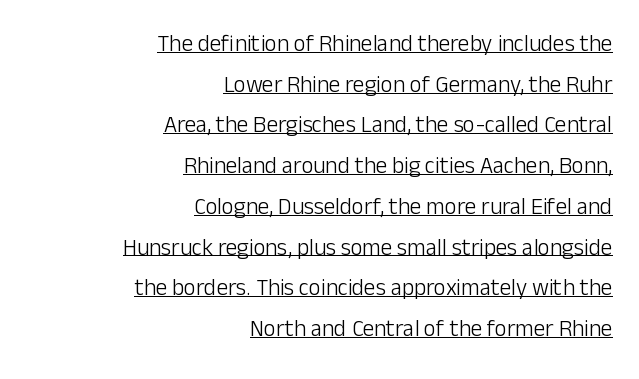
The image shows 23 px text type, upright; set right-aligned, line spacing 1.77x, normal letter spacing, underlined.
